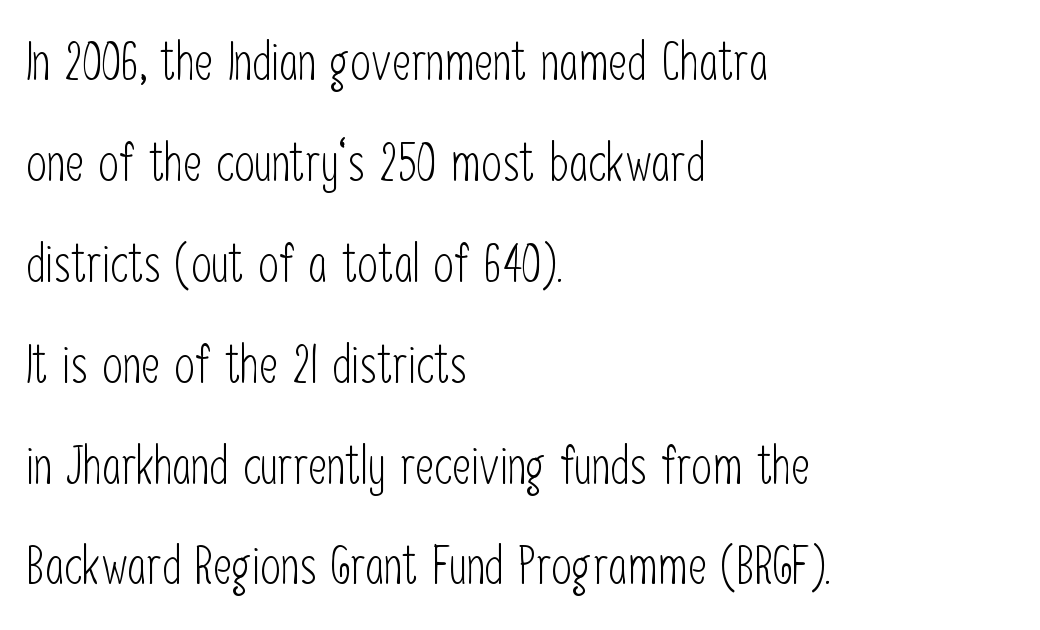
Q: Is the text bold? A: No.
Q: Is the text italic (slanted)? A: No, it is upright.
Q: Is the typeface a serif or a sans-serif typeface? A: Sans-serif.
Q: Is the text underlined? A: No.
Q: How is the paragraph aligned? A: Left-aligned.
Q: Is the spacing between letters normal or unusually wide? A: Normal.
Q: Is the spacing between lines tight, normal or loose? A: Loose.
Q: Width (condensed, normal, or wide)? A: Condensed.
Q: Stroke contrast? A: Low.
Q: x-height? A: Medium.
Q: Monospaced? A: No.
